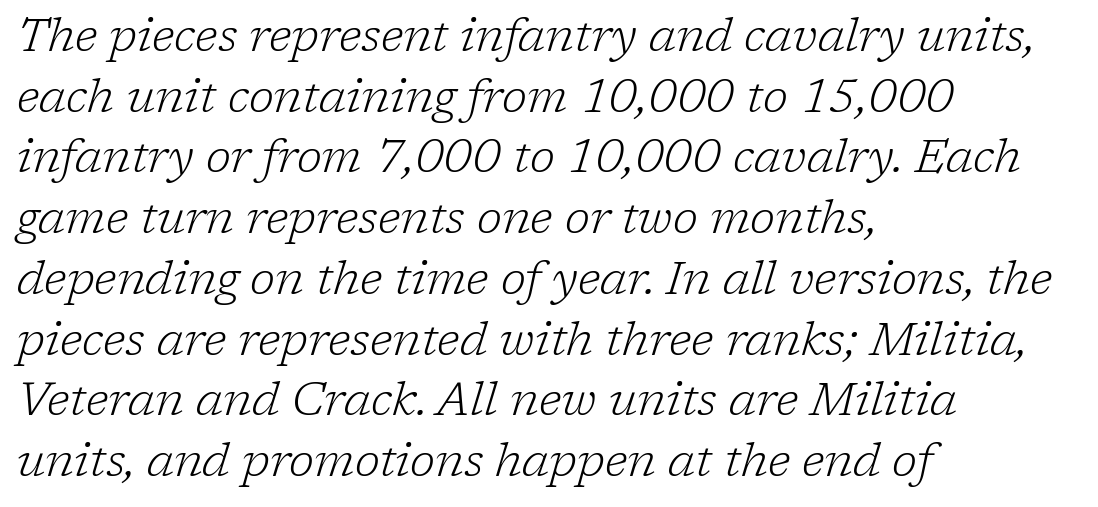
Q: Is the text bold? A: No.
Q: Is the text italic (slanted)? A: Yes, it leans right by about 17 degrees.
Q: Is the typeface a serif or a sans-serif typeface? A: Serif.
Q: Is the text underlined? A: No.
Q: How is the paragraph aligned? A: Left-aligned.
Q: Is the spacing between letters normal or unusually wide? A: Normal.
Q: Is the spacing between lines tight, normal or loose? A: Normal.
Q: Width (condensed, normal, or wide)? A: Normal.
Q: Stroke contrast? A: Low.
Q: x-height? A: Medium.
Q: Monospaced? A: No.
